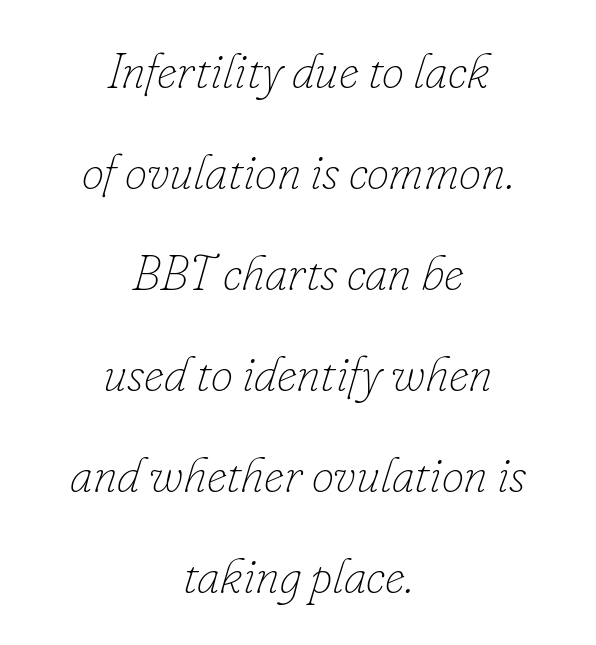
Q: Is the text bold? A: No.
Q: Is the text italic (slanted)? A: Yes, it leans right by about 16 degrees.
Q: Is the text underlined? A: No.
Q: How is the paragraph aligned? A: Centered.
Q: Is the spacing between letters normal or unusually wide? A: Normal.
Q: Is the spacing between lines tight, normal or loose? A: Loose.
Q: Width (condensed, normal, or wide)? A: Normal.
Q: Stroke contrast? A: Low.
Q: x-height? A: Small.
Q: Monospaced? A: No.
